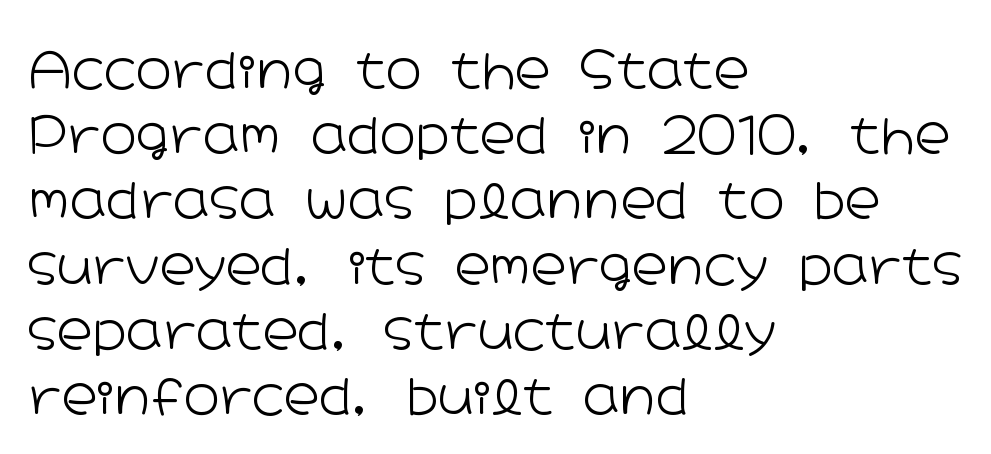
Nope, not italic — everything's standing straight. The space directly below the letters is spotless. This reads as an unemphasized weight, regular at the heaviest. How would I describe the line gaps? Plain and ordinary. The glyphs in this specimen are sans serif.
